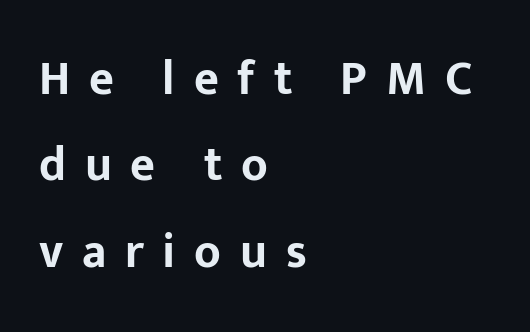
Q: Is the text bold? A: Yes.
Q: Is the text italic (slanted)? A: No, it is upright.
Q: Is the typeface a serif or a sans-serif typeface? A: Sans-serif.
Q: Is the text underlined? A: No.
Q: How is the paragraph aligned? A: Left-aligned.
Q: Is the spacing between letters normal or unusually wide? A: Unusually wide.
Q: Width (condensed, normal, or wide)? A: Normal.
Q: Stroke contrast? A: Low.
Q: x-height? A: Medium.
Q: Monospaced? A: No.
